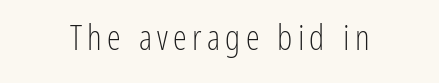
Q: Is the text bold? A: No.
Q: Is the text italic (slanted)? A: No, it is upright.
Q: Is the typeface a serif or a sans-serif typeface? A: Sans-serif.
Q: Is the text underlined? A: No.
Q: How is the paragraph aligned? A: Centered.
Q: Width (condensed, normal, or wide)? A: Condensed.
Q: Stroke contrast? A: Low.
Q: x-height? A: Medium.
Q: Monospaced? A: No.
